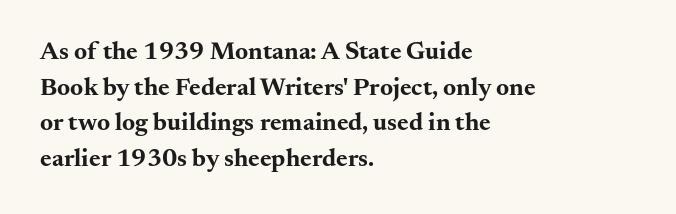
Q: Is the text bold? A: Yes.
Q: Is the text italic (slanted)? A: No, it is upright.
Q: Is the text underlined? A: No.
Q: How is the paragraph aligned? A: Left-aligned.
Q: Is the spacing between letters normal or unusually wide? A: Normal.
Q: Is the spacing between lines tight, normal or loose? A: Normal.
